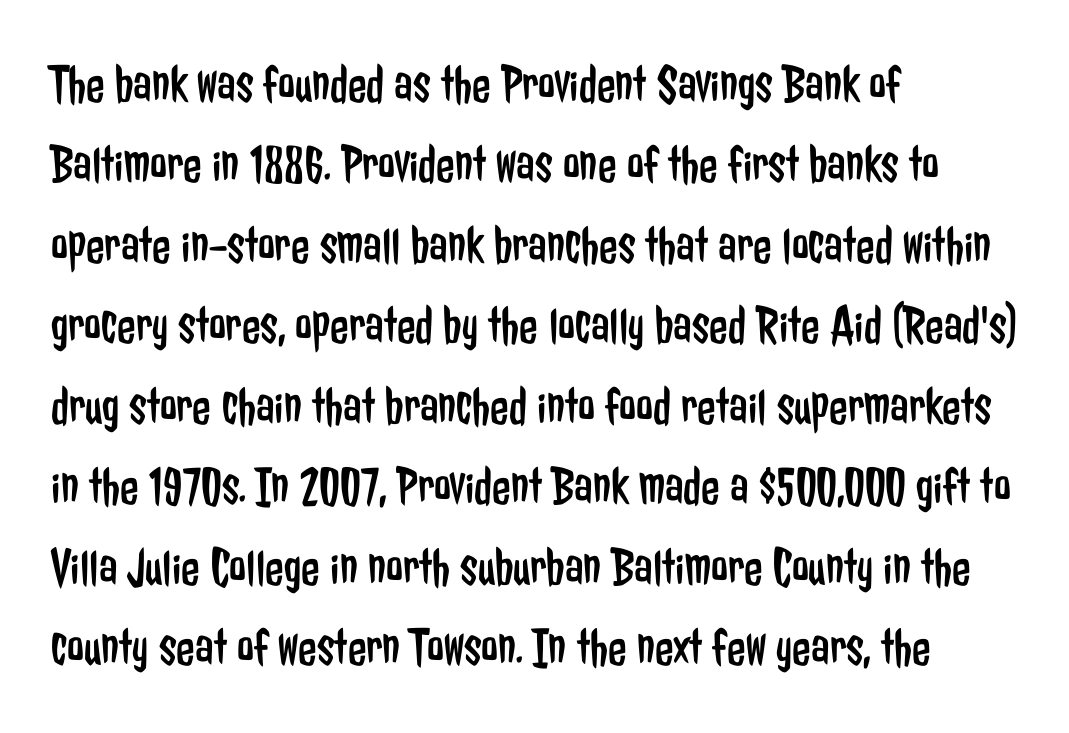
{"serif": "no", "italic": "no", "bold": "no", "weight": "regular", "width": "condensed", "stroke_contrast": "low", "x_height": "medium", "monospaced": "no", "underline": "no", "align": "left", "line_spacing": "normal", "line_spacing_ratio": 1.49, "letter_spacing": "normal", "letter_spacing_em": 0.0, "glyph_px": 54}
